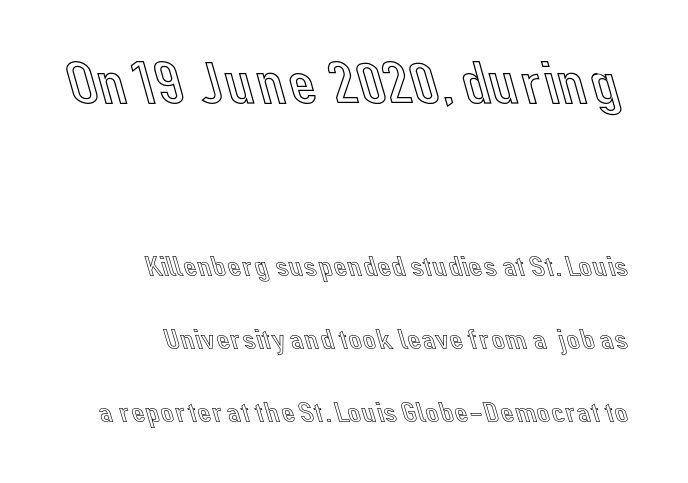
{"width": "normal", "x_height": "medium", "monospaced": "no", "underline": "no", "align": "right", "line_spacing": "loose", "line_spacing_ratio": 2.44, "letter_spacing": "normal", "letter_spacing_em": 0.0, "larger_block": "first", "size_ratio": 2.03, "glyph_px": 61}
